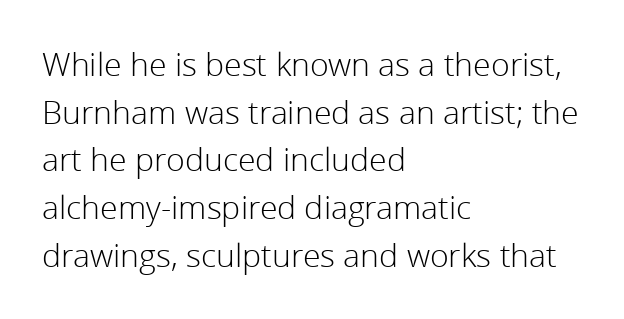
The image shows 32 px light sans-serif type, upright; set left-aligned, normal line spacing (1.49x), normal letter spacing, not underlined; low stroke contrast and a medium x-height.
